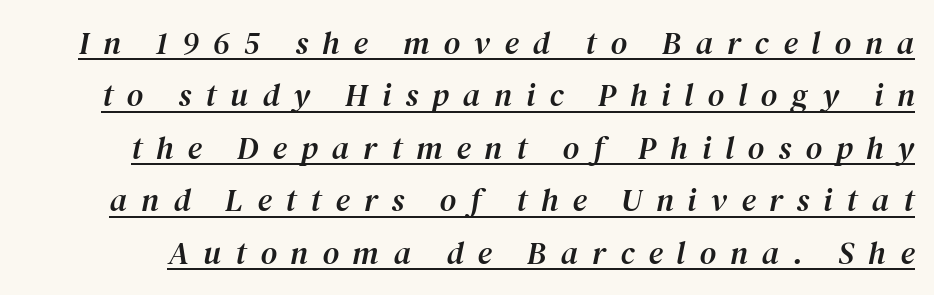
Q: Is the text italic (slanted)? A: Yes, it leans right by about 12 degrees.
Q: Is the typeface a serif or a sans-serif typeface? A: Serif.
Q: Is the text underlined? A: Yes.
Q: Is the spacing between letters normal or unusually wide? A: Unusually wide.
Q: Is the spacing between lines tight, normal or loose? A: Normal.
Q: Width (condensed, normal, or wide)? A: Normal.
Q: Stroke contrast? A: Medium.
Q: x-height? A: Medium.
Q: Monospaced? A: No.
